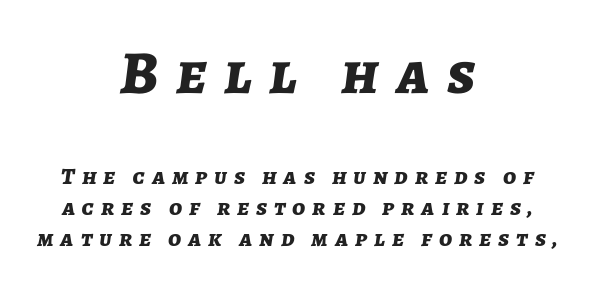
The image shows 61 px bold type, italic (leaning right); set centered, normal line spacing (1.3x), unusually wide letter spacing (+0.29 em), not underlined; the first (top) block is 2.54x larger; low stroke contrast and a medium x-height.
